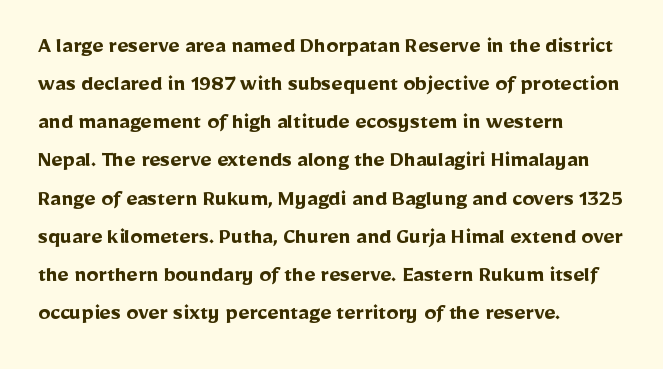
The image shows 24 px bold type, upright; set left-aligned, normal line spacing (1.59x), normal letter spacing, not underlined.
